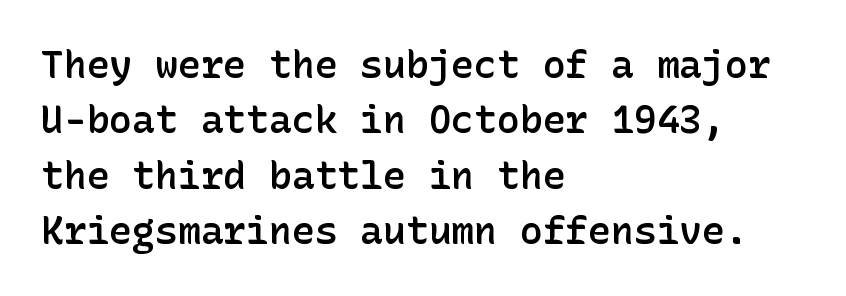
{"serif": "no", "italic": "no", "bold": "semi", "weight": "semibold", "width": "normal", "stroke_contrast": "low", "x_height": "medium", "underline": "no", "align": "left", "line_spacing": "normal", "line_spacing_ratio": 1.46, "letter_spacing": "normal", "letter_spacing_em": 0.0, "glyph_px": 38}
